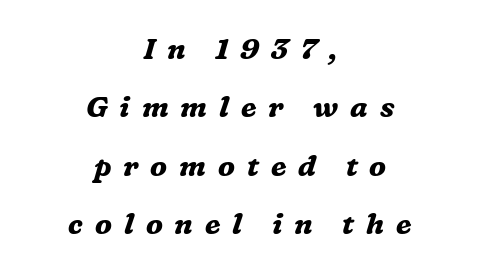
{"serif": "yes", "italic": "yes", "lean": "right", "slant_degrees": 16, "bold": "yes", "weight": "bold", "width": "normal", "stroke_contrast": "medium", "x_height": "medium", "monospaced": "no", "underline": "no", "align": "center", "line_spacing": "loose", "line_spacing_ratio": 2.01, "letter_spacing": "wide", "letter_spacing_em": 0.41, "glyph_px": 29}
